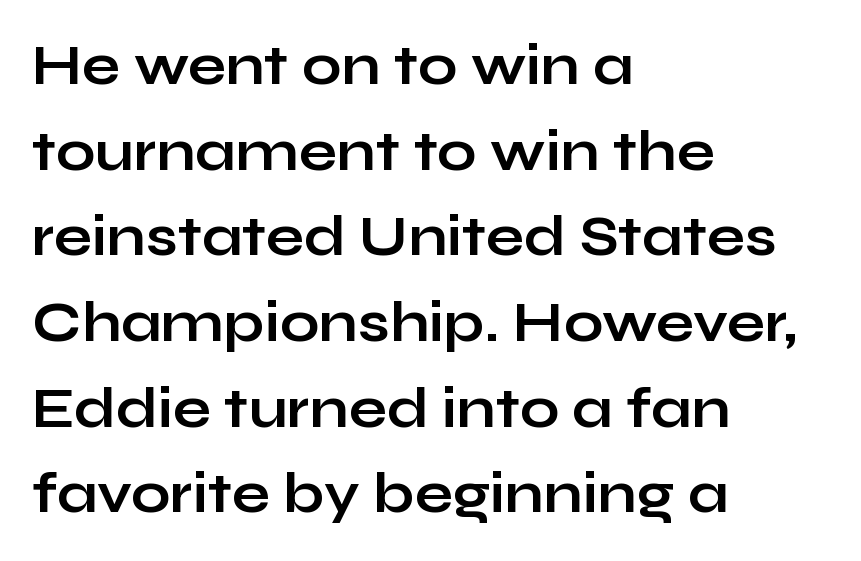
Teacher's note: observe the even left margin — that is flush-left alignment. Regular leading. Heavy, bold letterforms. Ordinary non-slanted type is in use. This rendering employs a face without finishing strokes, i.e., a sans-serif. Inter-character spacing is left at the font's built-in metrics.
